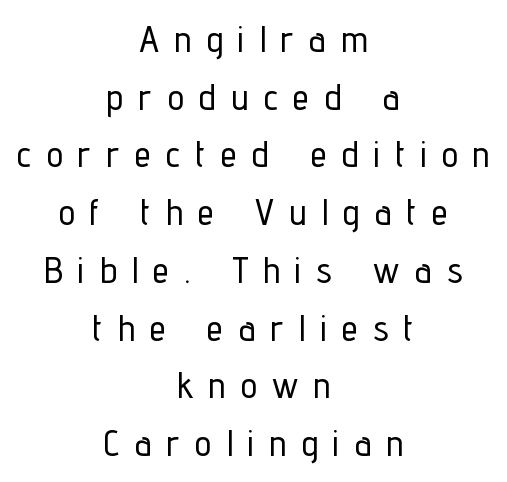
{"serif": "no", "italic": "no", "width": "condensed", "stroke_contrast": "low", "x_height": "medium", "monospaced": "no", "underline": "no", "align": "center", "line_spacing": "normal", "line_spacing_ratio": 1.56, "letter_spacing": "wide", "letter_spacing_em": 0.42, "glyph_px": 37}
